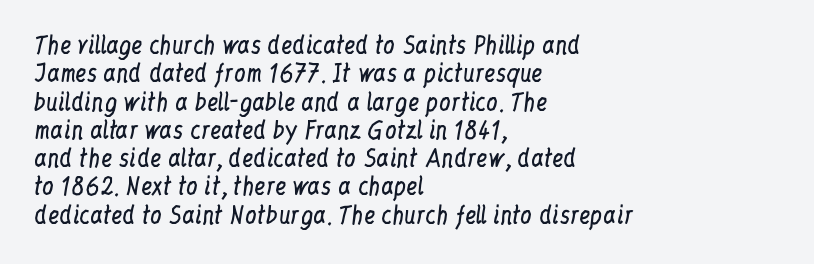
The image shows 23 px text type; set left-aligned, line spacing 1.23x, normal letter spacing, not underlined.
